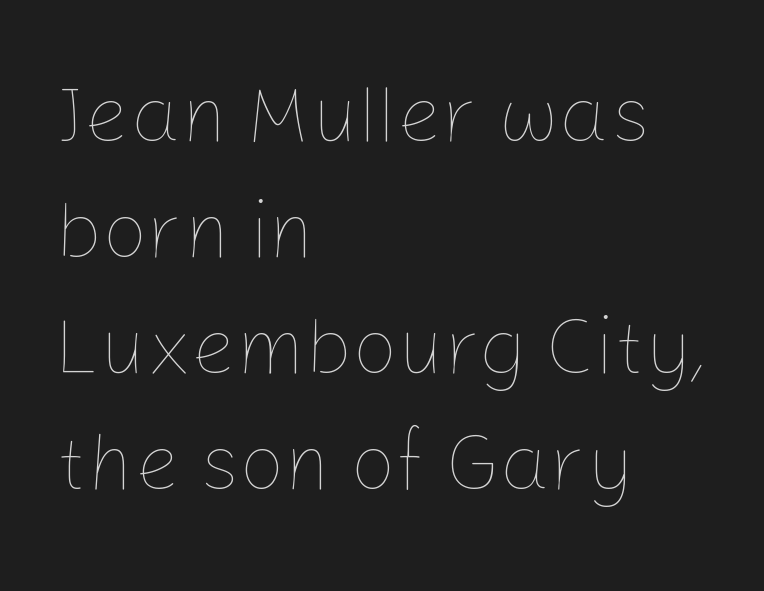
{"italic": "no", "bold": "no", "weight": "thin", "width": "normal", "stroke_contrast": "low", "x_height": "medium", "monospaced": "no", "underline": "no", "align": "left", "line_spacing": "normal", "line_spacing_ratio": 1.45, "letter_spacing": "normal", "letter_spacing_em": 0.0, "glyph_px": 80}
